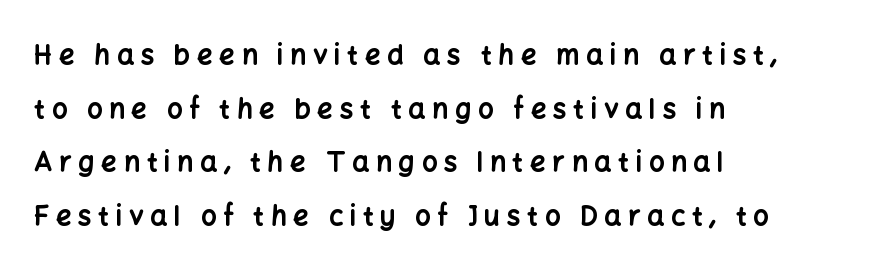
Q: Is the text bold? A: Yes.
Q: Is the text italic (slanted)? A: No, it is upright.
Q: Is the text underlined? A: No.
Q: How is the paragraph aligned? A: Left-aligned.
Q: Is the spacing between letters normal or unusually wide? A: Unusually wide.
Q: Is the spacing between lines tight, normal or loose? A: Loose.
